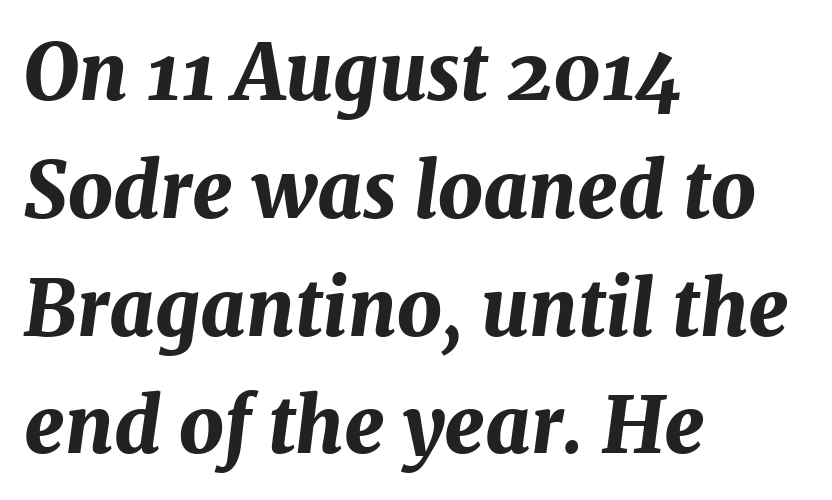
This sample is left-justified, so line endings fall wherever the words run out. Character widths vary here, with narrow letters taking less room than wide ones. Tracking value appears to be zero — textbook default spacing. On the weight axis this lands at bold, roughly 700. Anything drawn beneath the words? Only blank space. Horizontal bands of white between lines are of average thickness.
